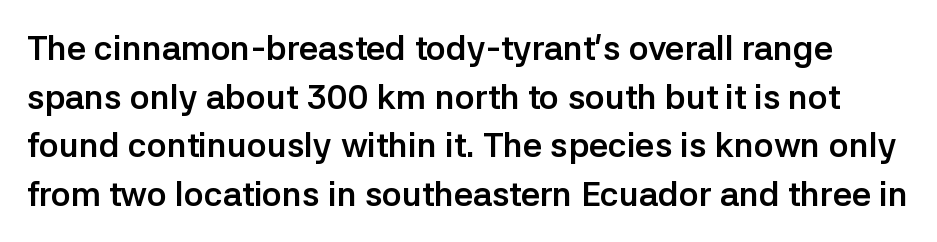
Unmarked baselines from the first word to the last. The gaps between neighbouring characters are ordinary and unremarkable. Nope, not italic — everything's standing straight. A full-strength bold gives these letters their thick strokes. Spacing verdict: proportional, widths tailored to each character.
